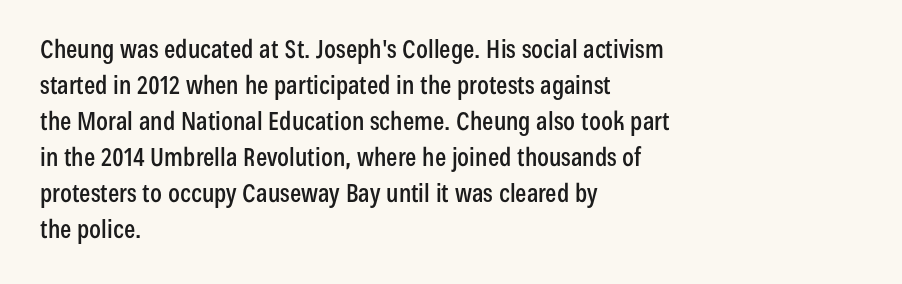
{"italic": "no", "underline": "no", "align": "left", "line_spacing": "normal", "line_spacing_ratio": 1.44, "letter_spacing": "normal", "letter_spacing_em": 0.0, "glyph_px": 25}
